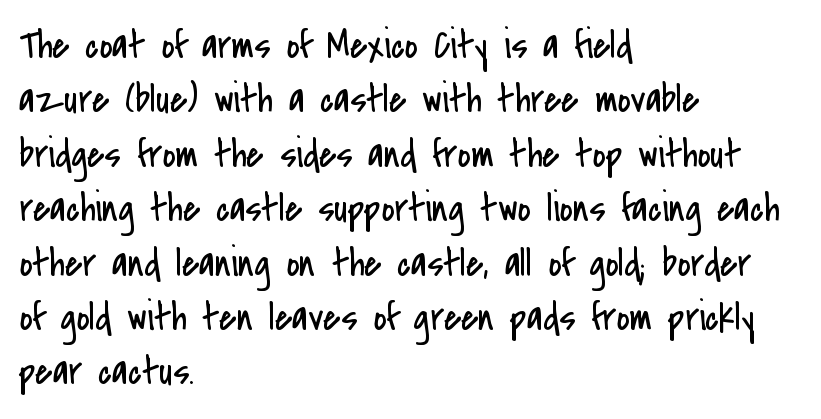
The image shows 40 px regular-weight, condensed sans-serif type, upright; set left-aligned, normal line spacing (1.36x), normal letter spacing, not underlined; low stroke contrast and a small x-height.
